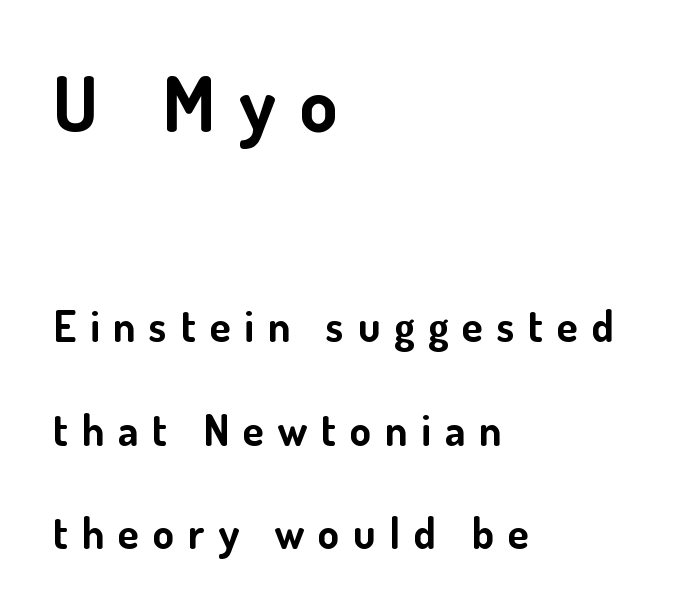
The image shows 76 px bold sans-serif type, upright; set left-aligned, loose line spacing (2.41x), unusually wide letter spacing (+0.32 em), not underlined; the first (top) block is 1.77x larger; low stroke contrast and a small x-height.
